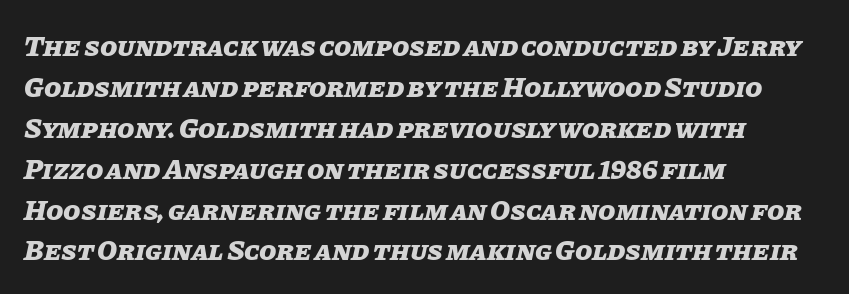
Q: Is the text bold? A: Yes.
Q: Is the text italic (slanted)? A: Yes, it leans right by about 11 degrees.
Q: Is the text underlined? A: No.
Q: How is the paragraph aligned? A: Left-aligned.
Q: Is the spacing between letters normal or unusually wide? A: Normal.
Q: Is the spacing between lines tight, normal or loose? A: Normal.
Q: Width (condensed, normal, or wide)? A: Normal.
Q: Stroke contrast? A: Low.
Q: x-height? A: Large.
Q: Monospaced? A: No.
